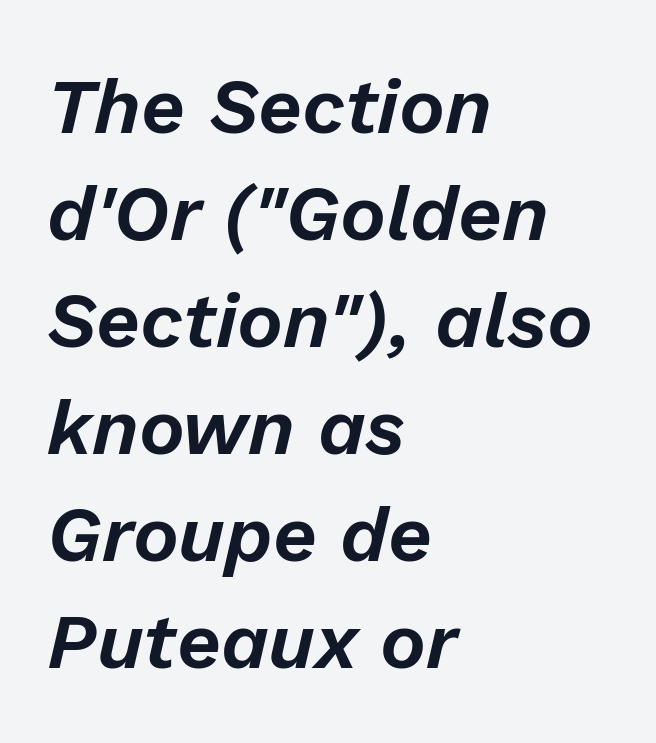
{"italic": "yes", "lean": "right", "slant_degrees": 13, "width": "normal", "stroke_contrast": "low", "x_height": "medium", "monospaced": "no", "underline": "no", "align": "left", "line_spacing": "normal", "line_spacing_ratio": 1.39, "letter_spacing": "normal", "letter_spacing_em": 0.0, "glyph_px": 77}
